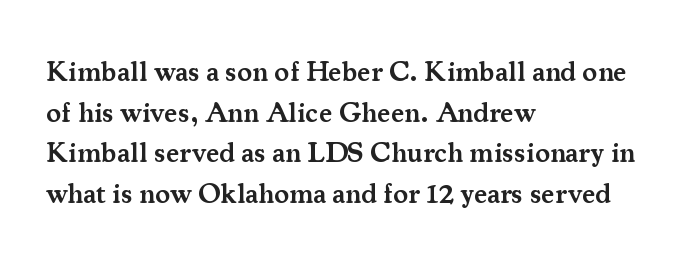
{"serif": "yes", "italic": "no", "bold": "semi", "weight": "semibold", "width": "normal", "stroke_contrast": "medium", "x_height": "small", "monospaced": "no", "underline": "no", "align": "left", "line_spacing": "normal", "line_spacing_ratio": 1.45, "letter_spacing": "normal", "letter_spacing_em": 0.0, "glyph_px": 28}
